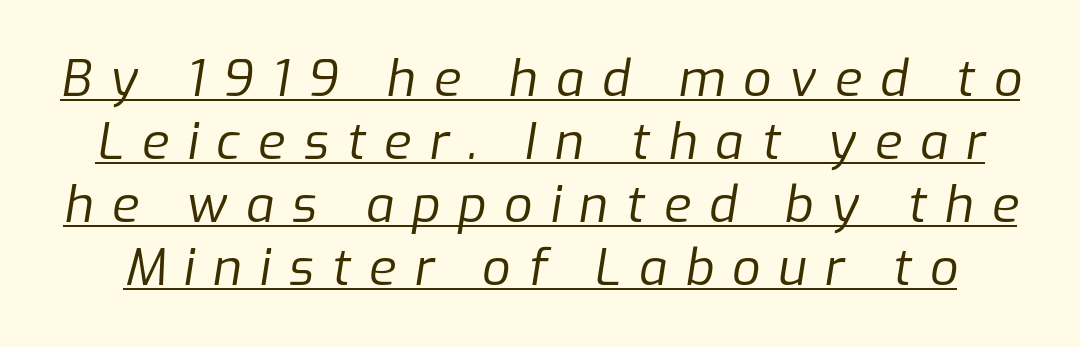
Note the varied advance widths — an 'i' is clearly narrower than an 'm'. Like a heading marked for emphasis, these lines bear an underscore. Vertically, the passage feels balanced, rows spaced as you'd expect. Looking at the ascenders, they clearly lean. Is the type heavy? It reads as light-to-regular instead. Caption: expanded tracking, letters set apart.
